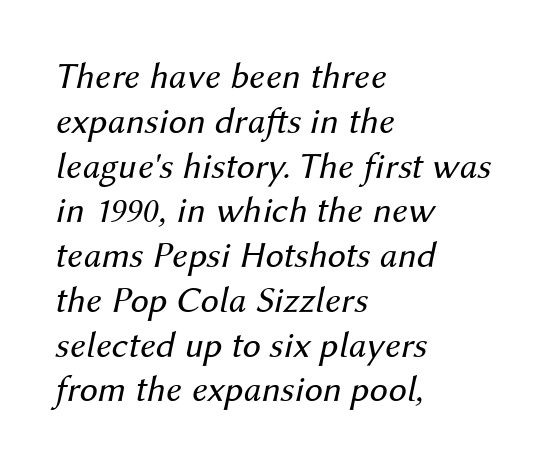
The letterforms sit at book weight or below. Short note: letters normally spaced. Words float on clear page, feet unadorned. This sample has the flowing, uneven cadence of proportional lettering.
